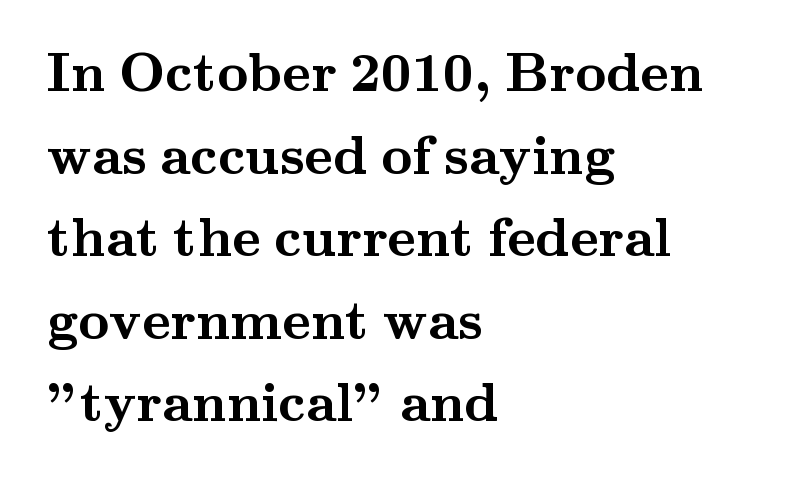
Vertical spacing — default. Just letters on the line, the space beneath them empty. Does extra space separate the letters? No, they use regular spacing. Varying glyph widths throughout — classic text-font behaviour. Alignment: flush left. A typesetter would mark this as roman, not italic.
